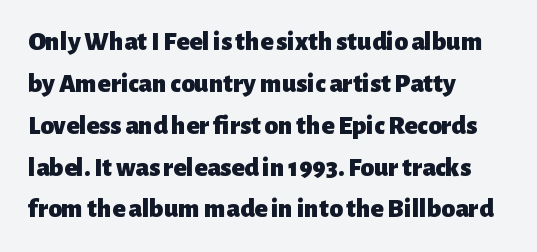
The image shows 27 px bold type, upright; set left-aligned, normal line spacing (1.55x), normal letter spacing, not underlined.
